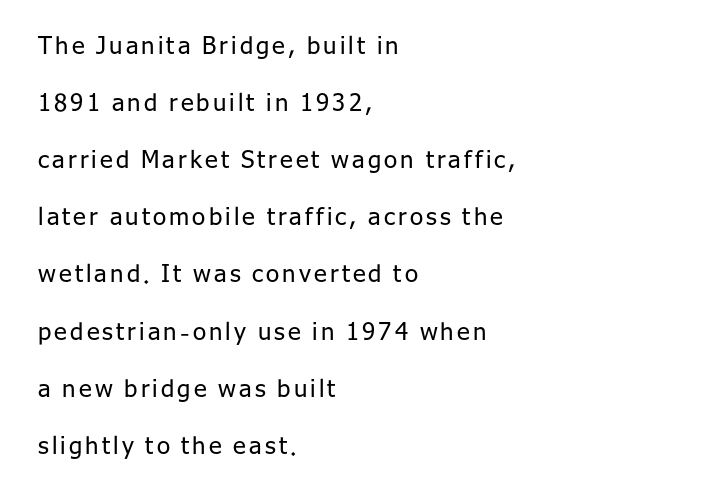
Q: Is the text bold? A: No.
Q: Is the text italic (slanted)? A: No, it is upright.
Q: Is the text underlined? A: No.
Q: How is the paragraph aligned? A: Left-aligned.
Q: Is the spacing between lines tight, normal or loose? A: Loose.
